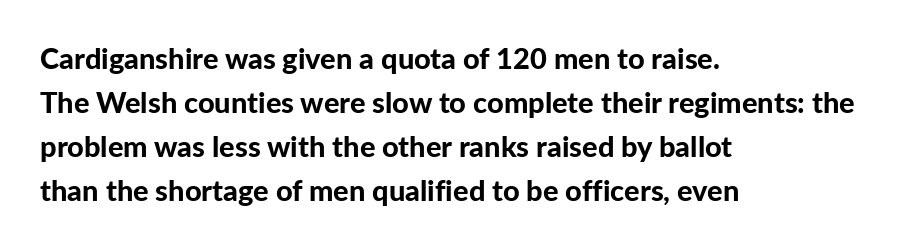
The image shows 29 px bold sans-serif type, upright; set left-aligned, normal line spacing (1.52x), normal letter spacing, not underlined; low stroke contrast and a medium x-height.
